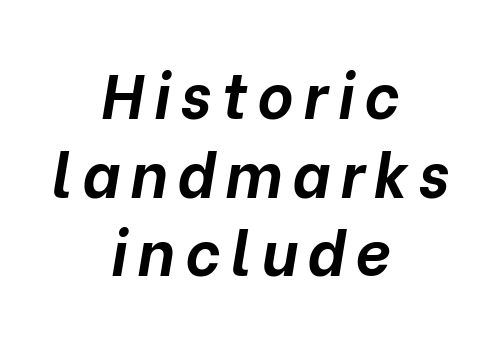
{"italic": "yes", "lean": "right", "slant_degrees": 10, "bold": "yes", "weight": "bold", "width": "normal", "stroke_contrast": "low", "x_height": "medium", "monospaced": "no", "underline": "no", "align": "center", "line_spacing": "normal", "line_spacing_ratio": 1.27, "glyph_px": 62}
